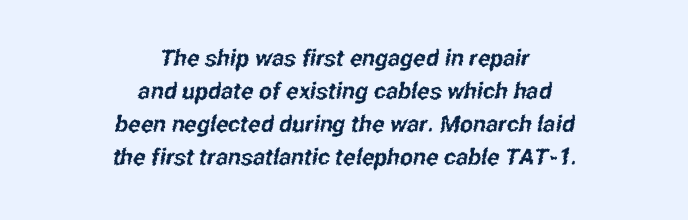
{"underline": "no", "align": "center", "line_spacing": "normal", "line_spacing_ratio": 1.44, "letter_spacing": "normal", "letter_spacing_em": 0.0, "glyph_px": 23}
